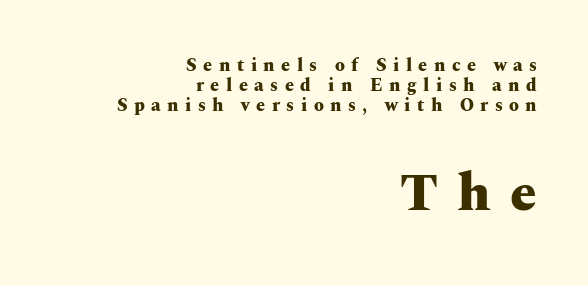
Q: Is the text bold? A: Yes.
Q: Is the text italic (slanted)? A: No, it is upright.
Q: Is the typeface a serif or a sans-serif typeface? A: Serif.
Q: Is the text underlined? A: No.
Q: How is the paragraph aligned? A: Right-aligned.
Q: Is the spacing between letters normal or unusually wide? A: Unusually wide.
Q: Is the spacing between lines tight, normal or loose? A: Tight.
Q: Which block of text is set in a larger size, the first (top) or the second (bottom)? A: The second (bottom) one.
Q: Width (condensed, normal, or wide)? A: Wide.
Q: Stroke contrast? A: Medium.
Q: x-height? A: Medium.
Q: Monospaced? A: No.
